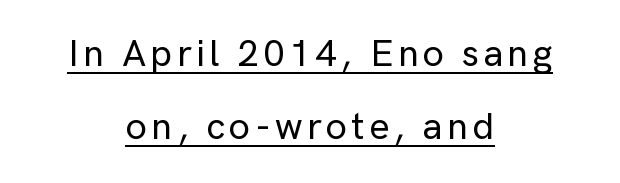
{"serif": "no", "italic": "no", "width": "normal", "stroke_contrast": "low", "x_height": "medium", "monospaced": "no", "underline": "yes", "align": "center", "line_spacing": "loose", "line_spacing_ratio": 1.93, "glyph_px": 38}
